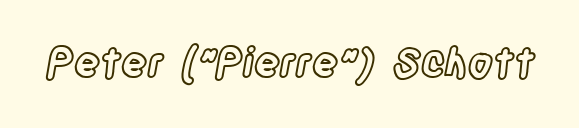
{"width": "condensed", "x_height": "large", "monospaced": "no", "underline": "no", "letter_spacing": "normal", "letter_spacing_em": 0.0, "glyph_px": 40}
